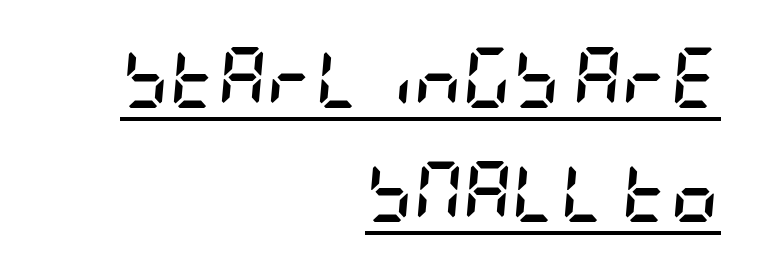
The image shows 60 px semibold, condensed type, italic (leaning right); set right-aligned, loose line spacing (1.9x), normal letter spacing, underlined; low stroke contrast and a large x-height.
